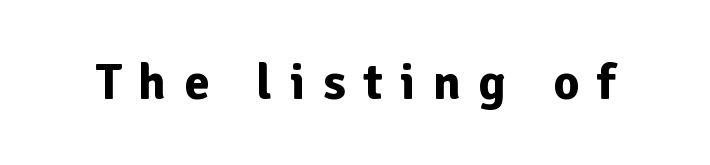
The image shows 51 px bold sans-serif type, upright; set unusually wide letter spacing (+0.35 em), not underlined; low stroke contrast and a medium x-height.
